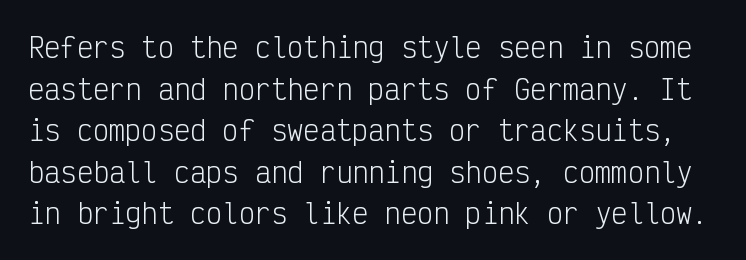
Q: Is the text bold? A: No.
Q: Is the text italic (slanted)? A: No, it is upright.
Q: Is the text underlined? A: No.
Q: Is the spacing between letters normal or unusually wide? A: Normal.
Q: Is the spacing between lines tight, normal or loose? A: Normal.
